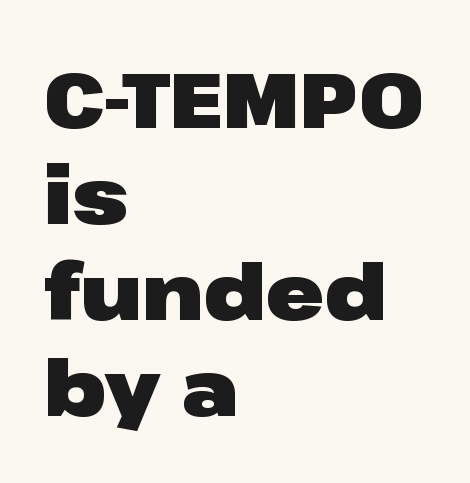
Q: Is the text bold? A: Yes.
Q: Is the text italic (slanted)? A: No, it is upright.
Q: Is the typeface a serif or a sans-serif typeface? A: Sans-serif.
Q: Is the text underlined? A: No.
Q: How is the paragraph aligned? A: Left-aligned.
Q: Is the spacing between letters normal or unusually wide? A: Normal.
Q: Width (condensed, normal, or wide)? A: Wide.
Q: Stroke contrast? A: Low.
Q: x-height? A: Medium.
Q: Monospaced? A: No.
